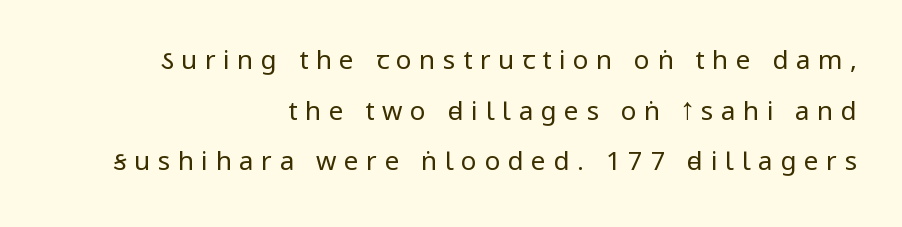
{"italic": "no", "bold": "no", "underline": "no", "align": "right", "line_spacing": "loose", "line_spacing_ratio": 1.95, "letter_spacing": "wide", "letter_spacing_em": 0.29, "glyph_px": 26}
